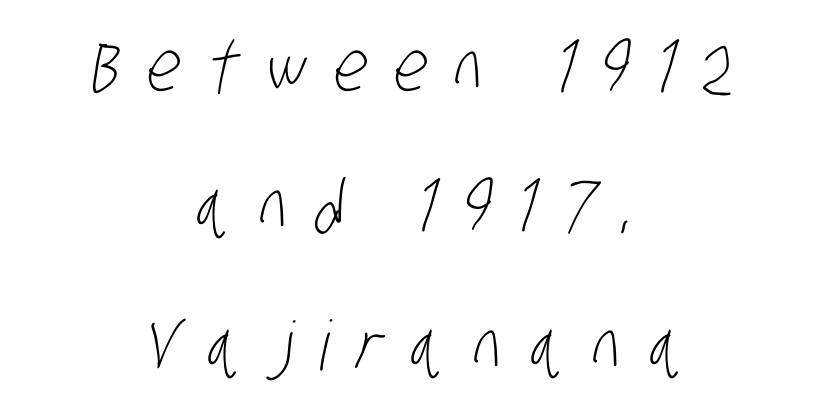
The image shows 69 px light, condensed sans-serif type; set centered, loose line spacing (2.02x), unusually wide letter spacing (+0.4 em), not underlined; low stroke contrast and a large x-height.
